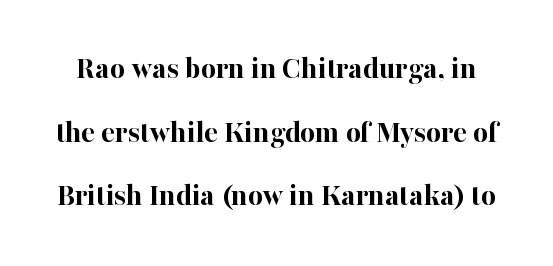
{"serif": "yes", "italic": "no", "bold": "yes", "weight": "bold", "width": "normal", "stroke_contrast": "high", "x_height": "medium", "monospaced": "no", "underline": "no", "line_spacing": "loose", "line_spacing_ratio": 1.99, "letter_spacing": "normal", "letter_spacing_em": 0.0, "glyph_px": 32}
